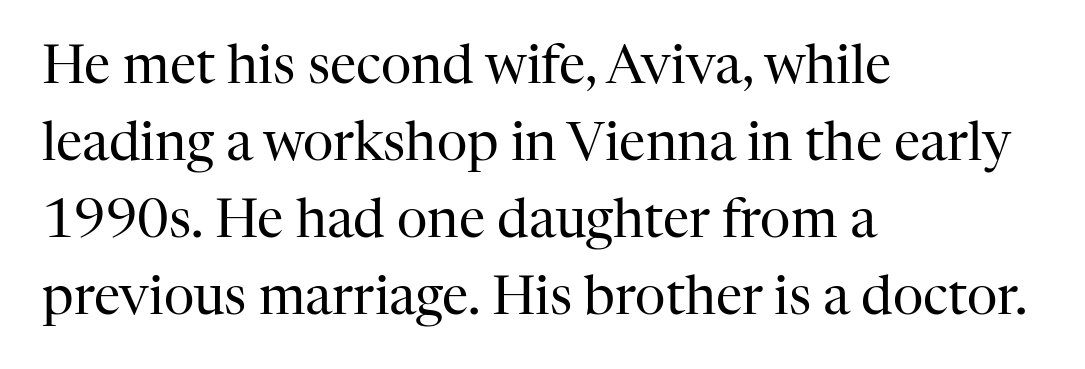
Horizontal bands of white between lines are of average thickness. The lettering stays uniformly vertical, giving the passage a roman look. All the whitespace from short lines collects on the right. Yep, those are serifs on the letters. The zone under the glyphs is completely vacant. Tracking here is standard; glyphs follow each other at the usual distance.
